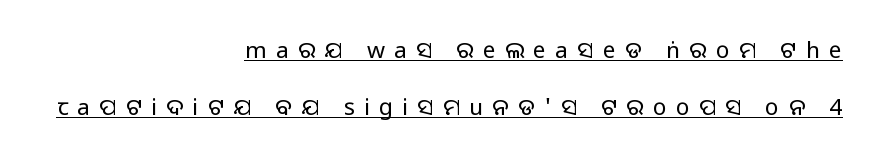
The image shows 23 px text type, upright; set right-aligned, loose line spacing (2.49x), unusually wide letter spacing (+0.4 em), underlined.
